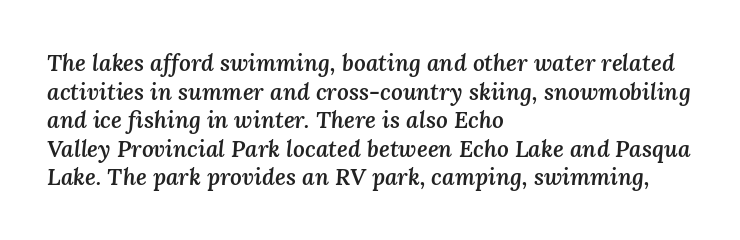
The image shows 23 px text type, italic (leaning right); set left-aligned, line spacing 1.24x, normal letter spacing, not underlined.
